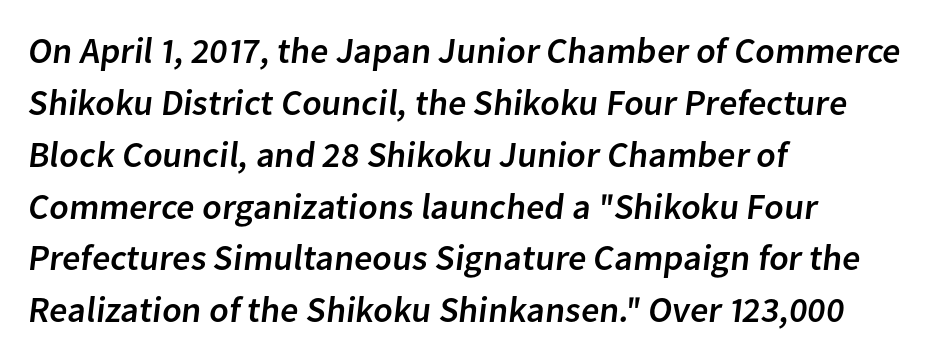
Q: Is the typeface a serif or a sans-serif typeface? A: Sans-serif.
Q: Is the text underlined? A: No.
Q: How is the paragraph aligned? A: Left-aligned.
Q: Is the spacing between letters normal or unusually wide? A: Normal.
Q: Is the spacing between lines tight, normal or loose? A: Normal.
Q: Width (condensed, normal, or wide)? A: Normal.
Q: Stroke contrast? A: Low.
Q: x-height? A: Medium.
Q: Monospaced? A: No.
